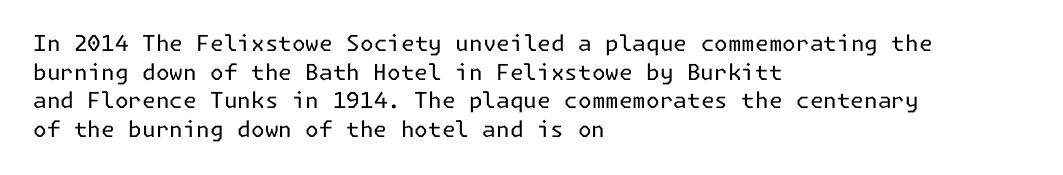
Check the space under the baseline: it is left empty. Characters follow at the spacing the type designer built in. These glyphs show unthickened strokes, regular width or finer. This is the regular roman posture of the typeface. A typesetter would call this leading conventional body-copy spacing. The compositor pushed each line to the left boundary.
